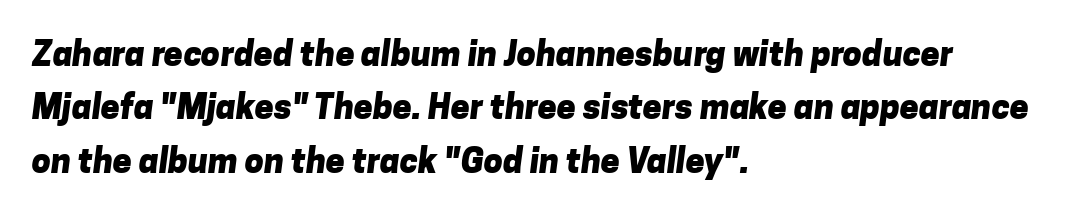
The image shows 34 px heavy sans-serif type; set left-aligned, normal line spacing (1.57x), normal letter spacing, not underlined; low stroke contrast and a medium x-height.
